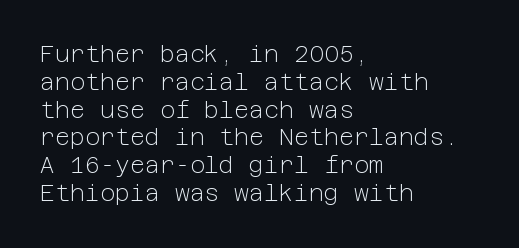
{"italic": "no", "bold": "no", "underline": "no", "align": "left", "line_spacing_ratio": 1.21, "letter_spacing": "normal", "letter_spacing_em": 0.0, "glyph_px": 23}
